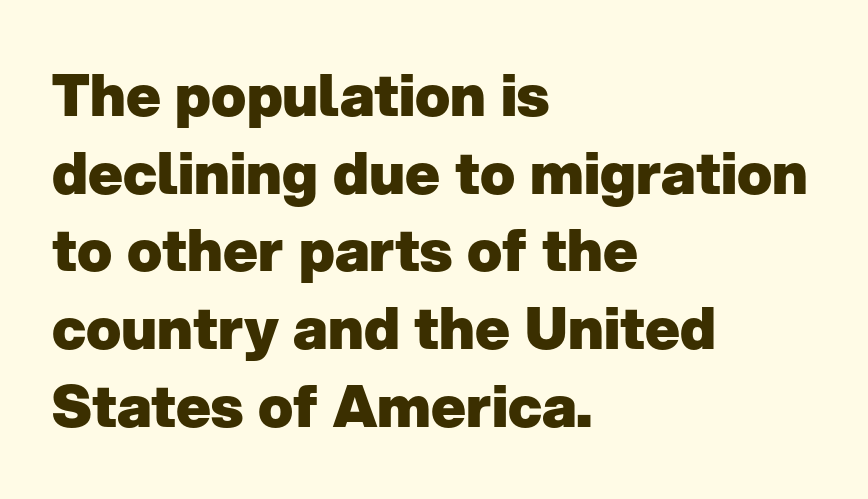
Q: Is the text bold? A: Yes.
Q: Is the text italic (slanted)? A: No, it is upright.
Q: Is the typeface a serif or a sans-serif typeface? A: Sans-serif.
Q: Is the text underlined? A: No.
Q: How is the paragraph aligned? A: Left-aligned.
Q: Is the spacing between letters normal or unusually wide? A: Normal.
Q: Is the spacing between lines tight, normal or loose? A: Normal.
Q: Width (condensed, normal, or wide)? A: Normal.
Q: Stroke contrast? A: Low.
Q: x-height? A: Medium.
Q: Monospaced? A: No.
